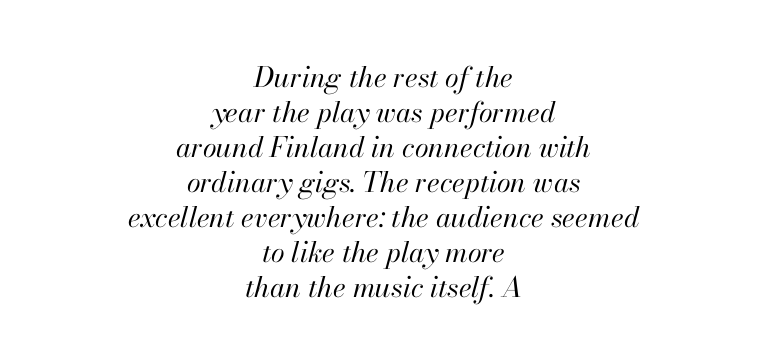
The image shows 28 px regular-weight type, italic (leaning right); set centered, normal line spacing (1.25x), normal letter spacing, not underlined; high stroke contrast and a small x-height.
